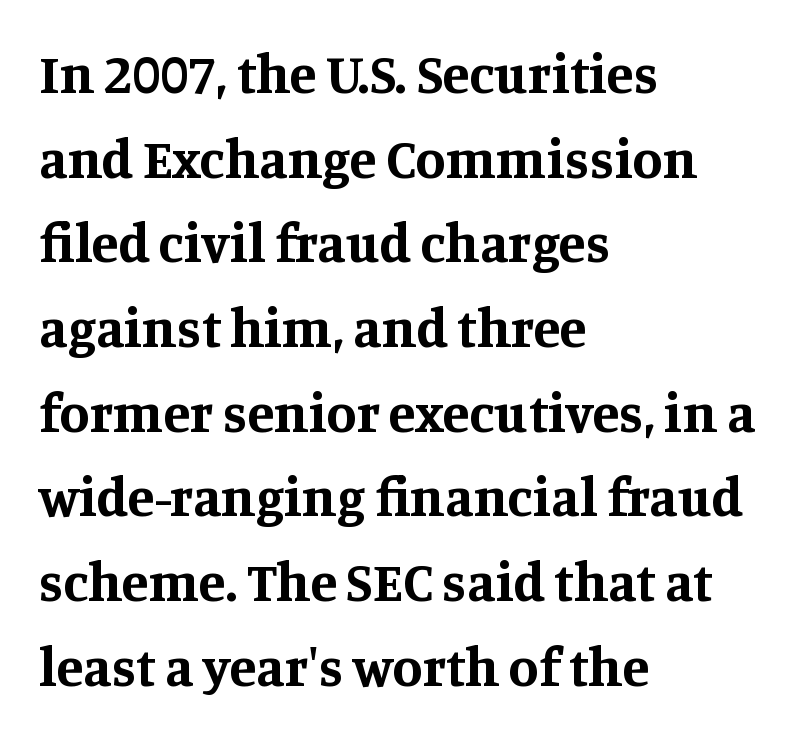
Every stem runs plumb, perpendicular to the baseline. Set as a true bold cut, around the 700 mark. Spacing verdict: proportional, widths tailored to each character. The passage shown stacks its lines at a standard gap. Type style note: has serifs.
